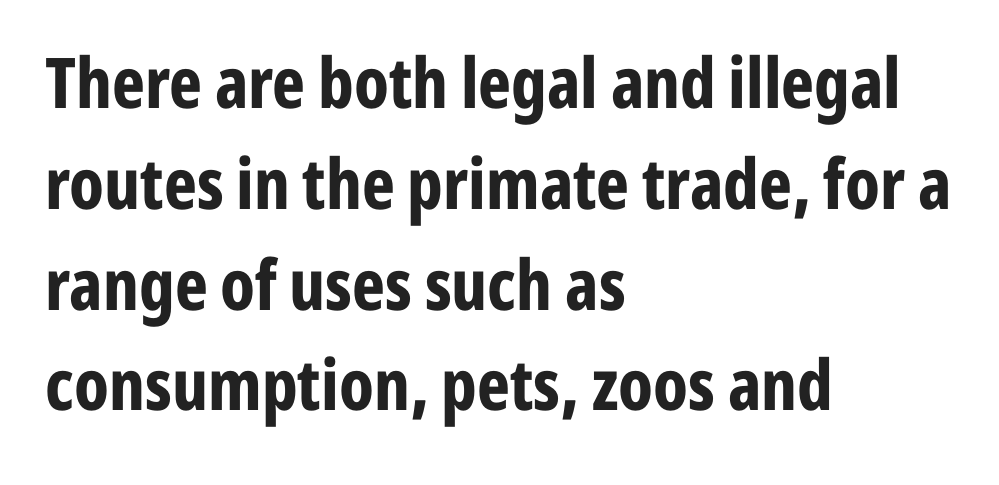
{"serif": "no", "italic": "no", "bold": "yes", "weight": "bold", "width": "condensed", "stroke_contrast": "low", "x_height": "medium", "monospaced": "no", "underline": "no", "align": "left", "line_spacing": "normal", "line_spacing_ratio": 1.44, "letter_spacing": "normal", "letter_spacing_em": 0.0, "glyph_px": 70}
